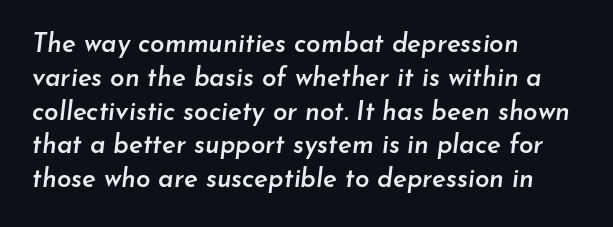
Q: Is the text bold? A: Semi-bold.
Q: Is the text italic (slanted)? A: Yes, it leans right by about 7 degrees.
Q: Is the text underlined? A: No.
Q: How is the paragraph aligned? A: Left-aligned.
Q: Is the spacing between letters normal or unusually wide? A: Normal.
Q: Is the spacing between lines tight, normal or loose? A: Normal.
